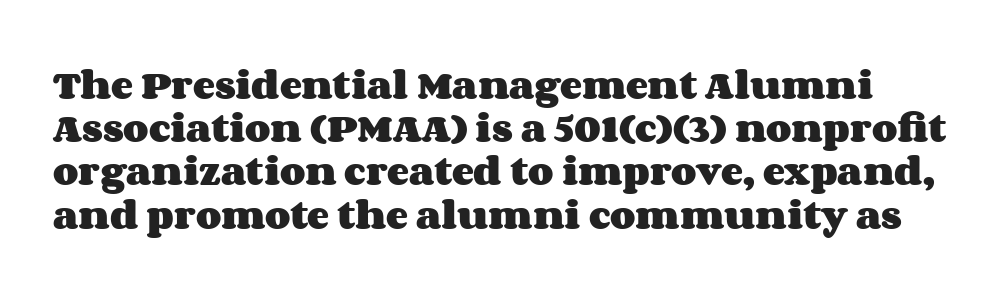
{"italic": "no", "bold": "yes", "weight": "heavy", "width": "wide", "stroke_contrast": "medium", "x_height": "large", "monospaced": "no", "underline": "no", "line_spacing": "normal", "line_spacing_ratio": 1.31, "letter_spacing": "normal", "letter_spacing_em": 0.0, "glyph_px": 33}
